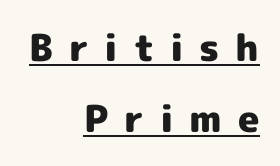
The passage shown is typeset with a sans-serif family. Rendered with straight, roman letterforms. Honestly, the rows look like they've been pulled way apart. Beneath each row of characters lies a ruled line. Each word looks stretched out because of the extra space between its letters. Each line ends at the same right margin while the left side varies.
